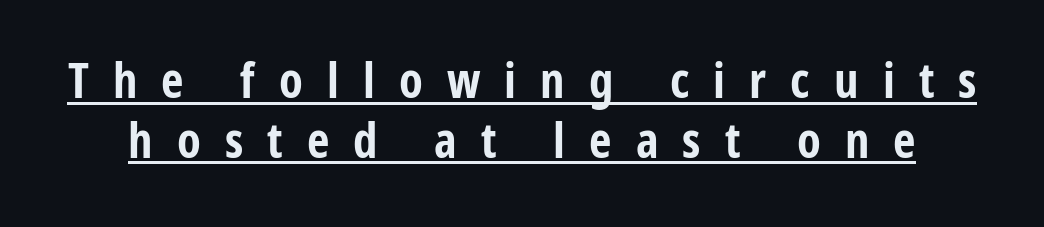
The image shows 49 px bold, condensed sans-serif type, upright; set line spacing 1.22x, unusually wide letter spacing (+0.49 em), underlined; low stroke contrast and a medium x-height.
